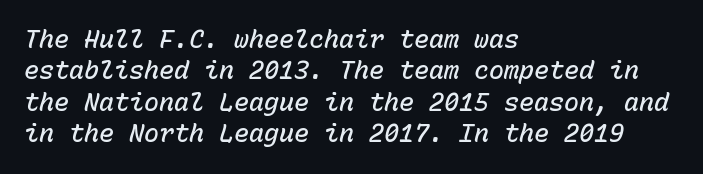
Whoever set this chose a conventional vertical rhythm. Honestly, the letter spacing is just normal — you wouldn't notice it. The paragraph shown leans on its left margin. Strokes here are thickened, but only to semibold level.
